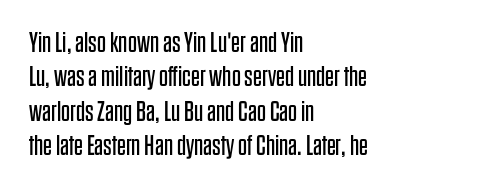
Short note: letters normally spaced. Left-aligned paragraph, ragged on the right. Only glyphs here, with clear space below each row. You can tell it's not italic because the verticals are truly vertical. In terms of letterform style, serifs are entirely absent. The cut favours lightness, reaching ordinary text weight at its darkest.
